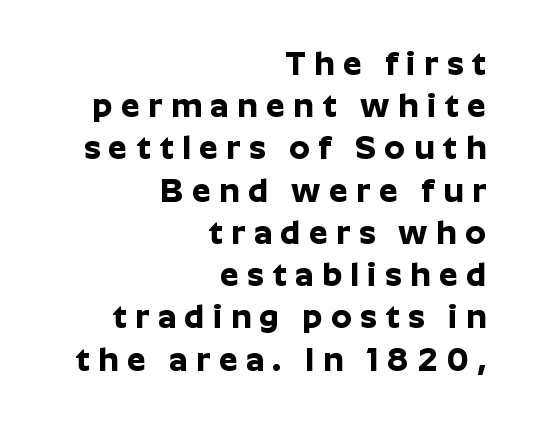
{"serif": "no", "italic": "no", "bold": "yes", "weight": "bold", "width": "normal", "stroke_contrast": "low", "x_height": "medium", "monospaced": "no", "underline": "no", "align": "right", "line_spacing": "normal", "line_spacing_ratio": 1.28, "letter_spacing": "wide", "letter_spacing_em": 0.26, "glyph_px": 33}
